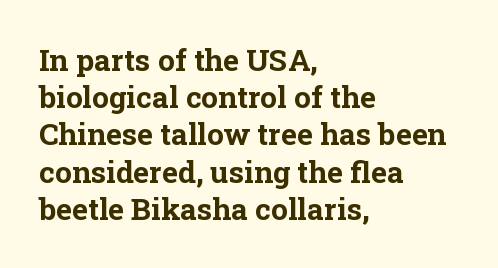
Q: Is the text bold? A: Yes.
Q: Is the text italic (slanted)? A: No, it is upright.
Q: Is the typeface a serif or a sans-serif typeface? A: Serif.
Q: Is the text underlined? A: No.
Q: How is the paragraph aligned? A: Left-aligned.
Q: Is the spacing between letters normal or unusually wide? A: Normal.
Q: Width (condensed, normal, or wide)? A: Normal.
Q: Stroke contrast? A: Low.
Q: x-height? A: Medium.
Q: Monospaced? A: No.
